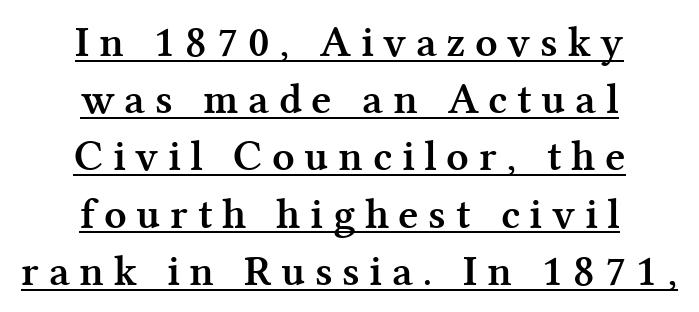
Looks like regular typesetting: each glyph gets only the width it needs. The rag falls on both sides of this text block equally. Classification — serif. Compared with typical paragraphs, the rows here are spaced about the same. In terms of posture, this sample is upright.
